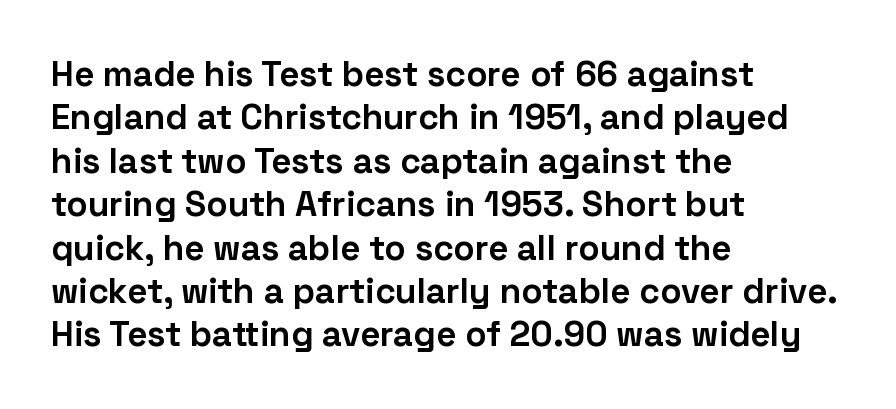
The image shows 35 px bold sans-serif type, upright; set left-aligned, line spacing 1.24x, normal letter spacing, not underlined; low stroke contrast and a medium x-height.
